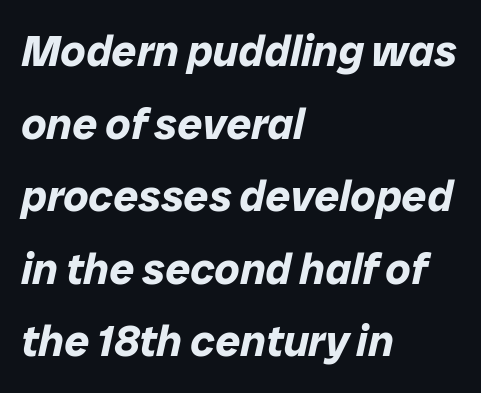
{"italic": "yes", "lean": "right", "slant_degrees": 12, "bold": "yes", "weight": "bold", "width": "normal", "stroke_contrast": "low", "x_height": "medium", "monospaced": "no", "underline": "no", "align": "left", "line_spacing": "normal", "line_spacing_ratio": 1.65, "letter_spacing": "normal", "letter_spacing_em": 0.0, "glyph_px": 44}
